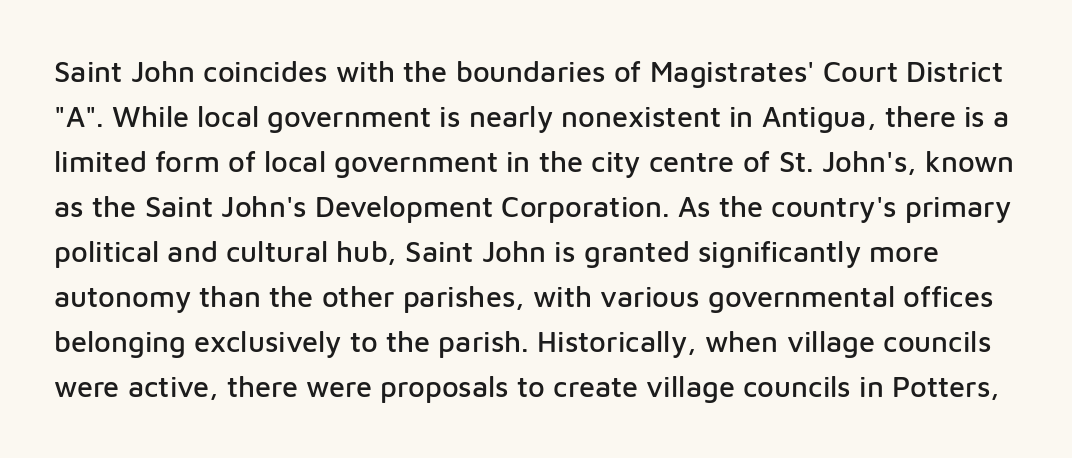
The image shows 29 px sans-serif type, upright; set normal line spacing (1.55x), normal letter spacing, not underlined; low stroke contrast and a medium x-height.
